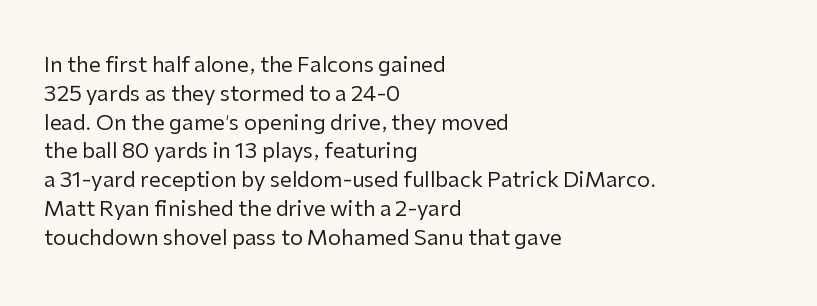
Each new line begins a customary step beneath the previous one. Stems here are at most as thick as an everyday book face. Words appear dense and cohesive because spacing is normal. Descenders hang freely into open space. The axis of the letterforms is exactly vertical.
